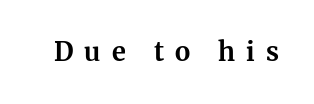
The image shows 26 px bold type, upright; set unusually wide letter spacing (+0.43 em), not underlined.
